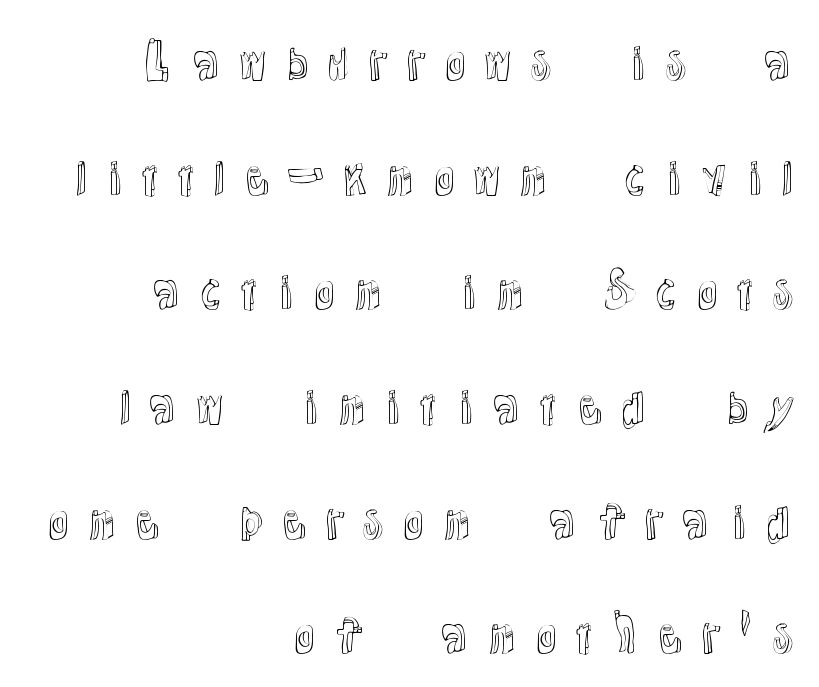
Q: Is the text italic (slanted)? A: No, it is upright.
Q: Is the text underlined? A: No.
Q: How is the paragraph aligned? A: Right-aligned.
Q: Is the spacing between letters normal or unusually wide? A: Unusually wide.
Q: Is the spacing between lines tight, normal or loose? A: Loose.
Q: Width (condensed, normal, or wide)? A: Normal.
Q: x-height? A: Medium.
Q: Monospaced? A: No.
